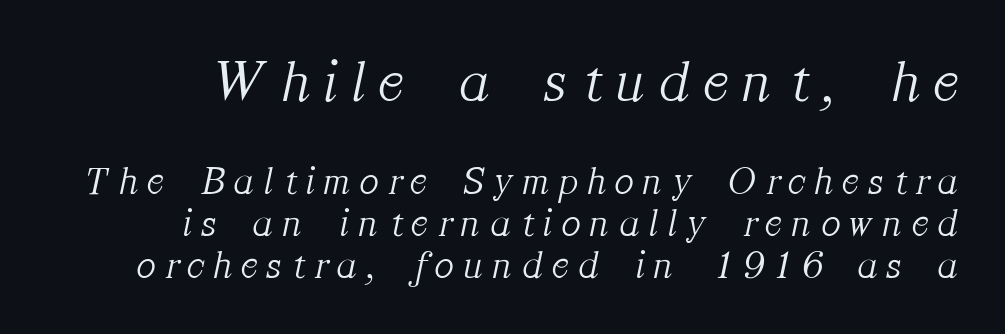
{"serif": "yes", "italic": "yes", "lean": "right", "slant_degrees": 12, "bold": "no", "weight": "light", "width": "normal", "stroke_contrast": "medium", "x_height": "medium", "monospaced": "no", "underline": "no", "line_spacing": "tight", "line_spacing_ratio": 1.05, "letter_spacing": "wide", "letter_spacing_em": 0.25, "larger_block": "first", "size_ratio": 1.5, "glyph_px": 60}
